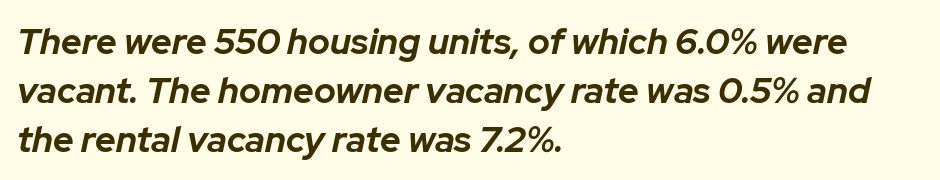
{"italic": "yes", "lean": "right", "slant_degrees": 12, "bold": "yes", "weight": "bold", "width": "normal", "stroke_contrast": "low", "x_height": "medium", "monospaced": "no", "underline": "no", "align": "left", "line_spacing": "normal", "line_spacing_ratio": 1.36, "letter_spacing": "normal", "letter_spacing_em": 0.0, "glyph_px": 36}
